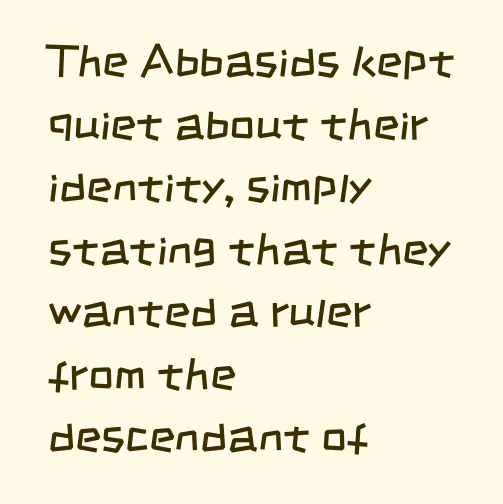
{"serif": "no", "bold": "no", "weight": "regular", "width": "condensed", "stroke_contrast": "low", "x_height": "large", "monospaced": "no", "underline": "no", "align": "left", "line_spacing": "normal", "line_spacing_ratio": 1.39, "letter_spacing": "normal", "letter_spacing_em": 0.0, "glyph_px": 45}
